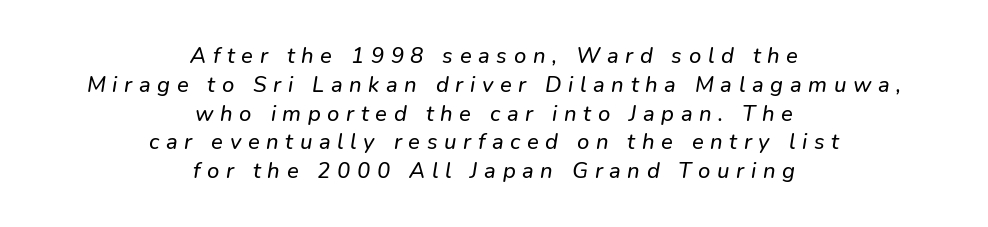
The image shows 22 px text type; set centered, normal line spacing (1.31x), unusually wide letter spacing (+0.3 em), not underlined.
